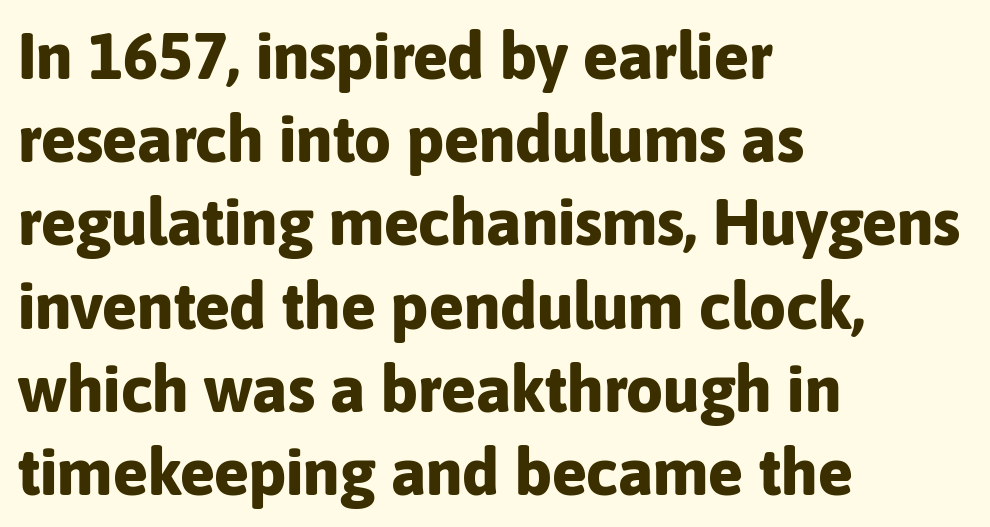
Q: Is the text bold? A: Yes.
Q: Is the text italic (slanted)? A: No, it is upright.
Q: Is the typeface a serif or a sans-serif typeface? A: Sans-serif.
Q: Is the text underlined? A: No.
Q: How is the paragraph aligned? A: Left-aligned.
Q: Is the spacing between letters normal or unusually wide? A: Normal.
Q: Is the spacing between lines tight, normal or loose? A: Normal.
Q: Width (condensed, normal, or wide)? A: Normal.
Q: Stroke contrast? A: Low.
Q: x-height? A: Medium.
Q: Monospaced? A: No.
